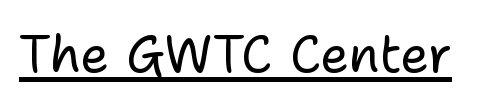
Q: Is the text bold? A: No.
Q: Is the text italic (slanted)? A: No, it is upright.
Q: Is the typeface a serif or a sans-serif typeface? A: Sans-serif.
Q: Is the text underlined? A: Yes.
Q: Is the spacing between letters normal or unusually wide? A: Normal.
Q: Width (condensed, normal, or wide)? A: Normal.
Q: Stroke contrast? A: Low.
Q: x-height? A: Medium.
Q: Monospaced? A: No.
